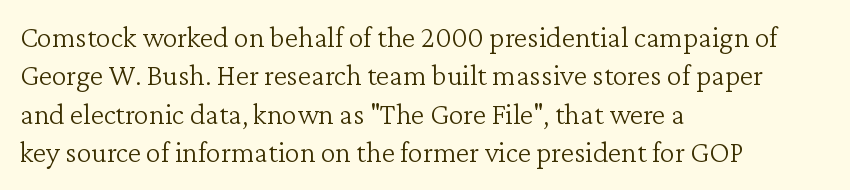
{"serif": "yes", "italic": "no", "bold": "no", "weight": "light", "width": "normal", "stroke_contrast": "low", "x_height": "medium", "monospaced": "no", "underline": "no", "align": "left", "line_spacing": "normal", "line_spacing_ratio": 1.28, "letter_spacing": "normal", "letter_spacing_em": 0.0, "glyph_px": 30}
